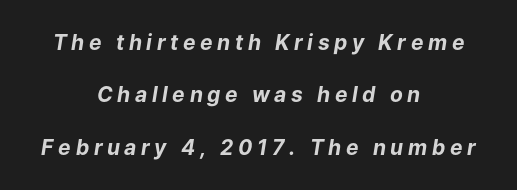
Q: Is the text bold? A: Yes.
Q: Is the text italic (slanted)? A: Yes, it leans right by about 9 degrees.
Q: Is the text underlined? A: No.
Q: How is the paragraph aligned? A: Centered.
Q: Is the spacing between letters normal or unusually wide? A: Unusually wide.
Q: Is the spacing between lines tight, normal or loose? A: Loose.
